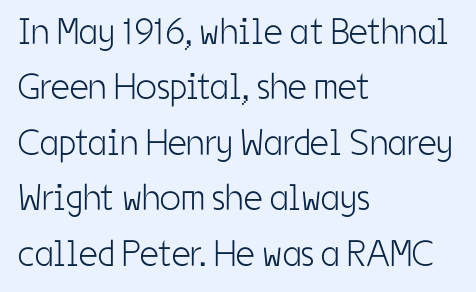
Q: Is the text bold? A: No.
Q: Is the text italic (slanted)? A: No, it is upright.
Q: Is the typeface a serif or a sans-serif typeface? A: Sans-serif.
Q: Is the text underlined? A: No.
Q: How is the paragraph aligned? A: Left-aligned.
Q: Is the spacing between letters normal or unusually wide? A: Normal.
Q: Is the spacing between lines tight, normal or loose? A: Normal.
Q: Width (condensed, normal, or wide)? A: Condensed.
Q: Stroke contrast? A: Low.
Q: x-height? A: Medium.
Q: Monospaced? A: No.
